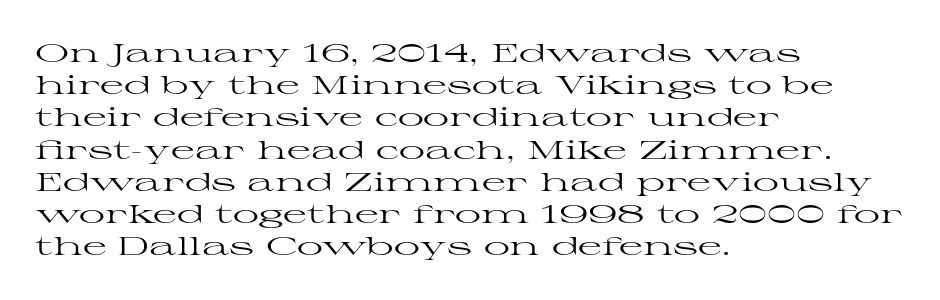
No letter is thick-stroked: the sample isn't bold. The lettering stays uniformly vertical, giving the passage a roman look. This sample uses plain, unmodified letter spacing. These lines stack with their left ends in a neat column. The gap between lines stays unmarked.
